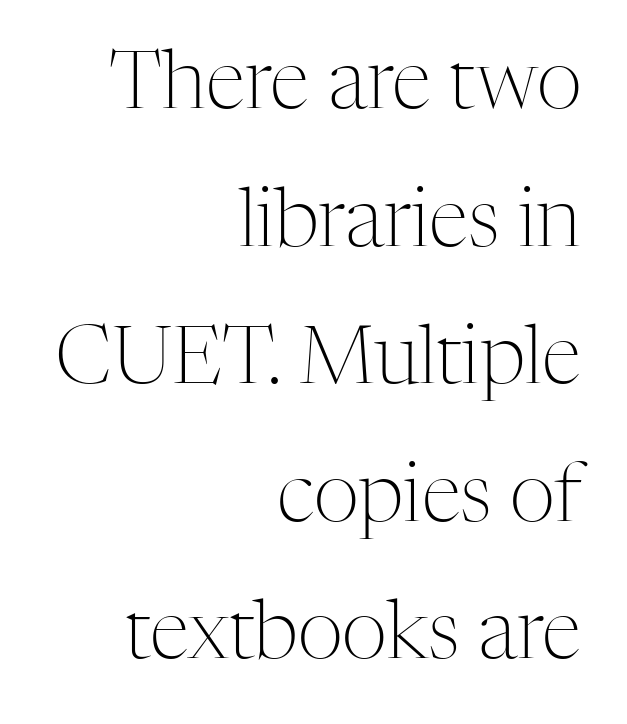
The image shows 80 px light serif type, upright; set right-aligned, line spacing 1.72x, normal letter spacing, not underlined; medium stroke contrast and a medium x-height.
